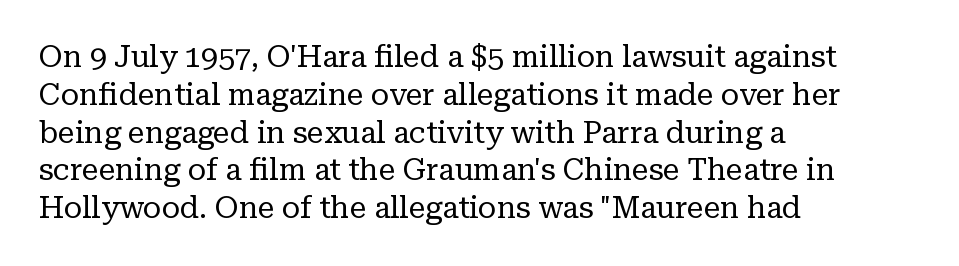
No heavy texture on the line: the type isn't bold. Compared with a centered layout, this one pins lines to the left instead. These lines keep a tight, regular rhythm from letter to letter. This sample uses a serif face.
